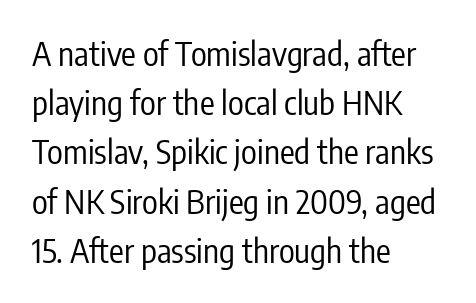
Is the letter spacing exaggerated? No — it looks like the ordinary default. Designer's note — italics off, roman on. In terms of leading, this rendering sits right in the middle. The passage shown is not underscored anywhere. Does the copy run flush right? No — it runs flush left.
